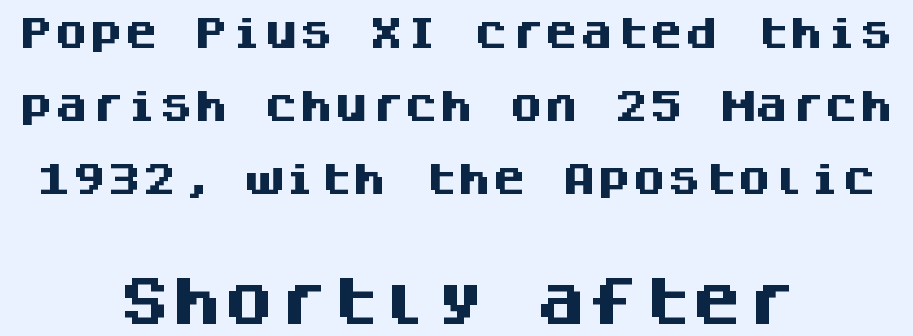
{"serif": "no", "italic": "no", "bold": "yes", "weight": "heavy", "width": "normal", "stroke_contrast": "medium", "x_height": "large", "monospaced": "yes", "underline": "no", "align": "center", "line_spacing": "loose", "line_spacing_ratio": 2.09, "letter_spacing": "normal", "letter_spacing_em": 0.0, "larger_block": "second", "size_ratio": 1.49, "glyph_px": 52}
